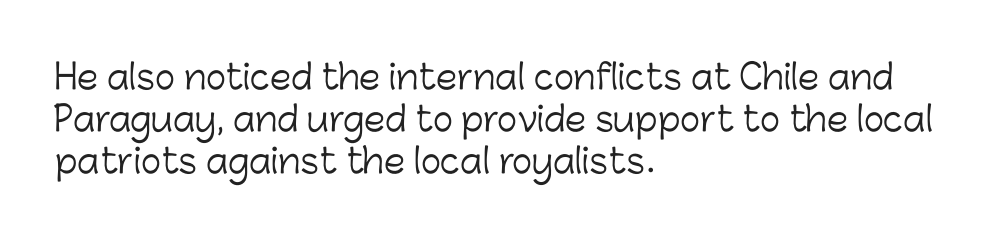
{"serif": "no", "italic": "no", "bold": "no", "weight": "light", "width": "normal", "stroke_contrast": "low", "x_height": "medium", "monospaced": "no", "underline": "no", "align": "left", "line_spacing_ratio": 1.23, "letter_spacing": "normal", "letter_spacing_em": 0.0, "glyph_px": 34}
